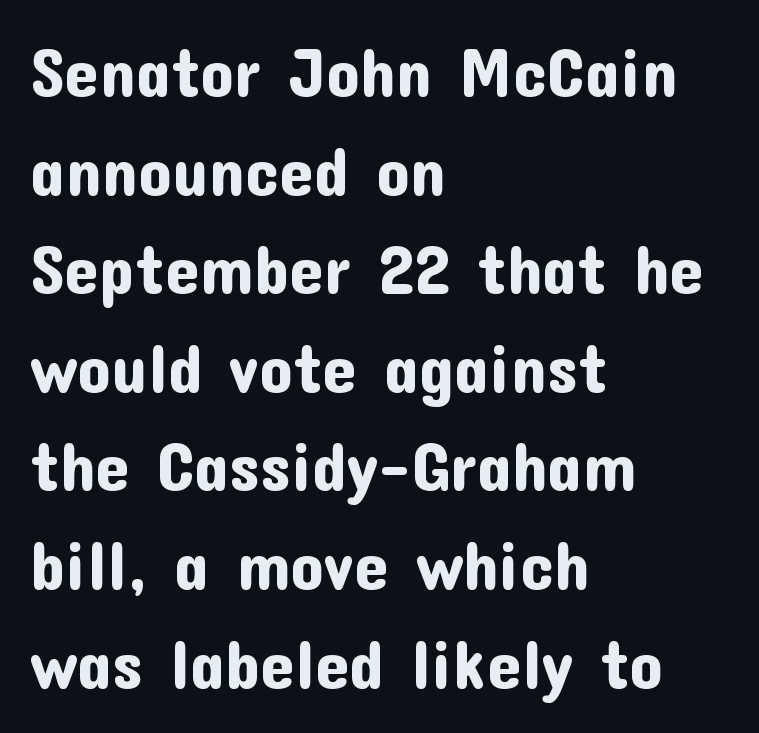
{"serif": "no", "italic": "no", "width": "normal", "stroke_contrast": "low", "x_height": "medium", "monospaced": "no", "underline": "no", "align": "left", "line_spacing": "normal", "line_spacing_ratio": 1.45, "letter_spacing": "normal", "letter_spacing_em": 0.0, "glyph_px": 68}
